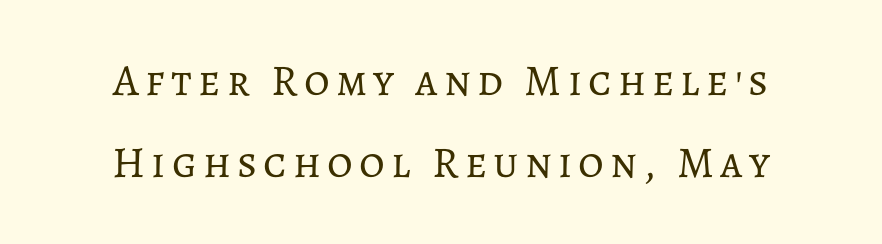
The image shows 44 px regular-weight type, upright; set centered, line spacing 1.87x, not underlined; low stroke contrast and a medium x-height.
